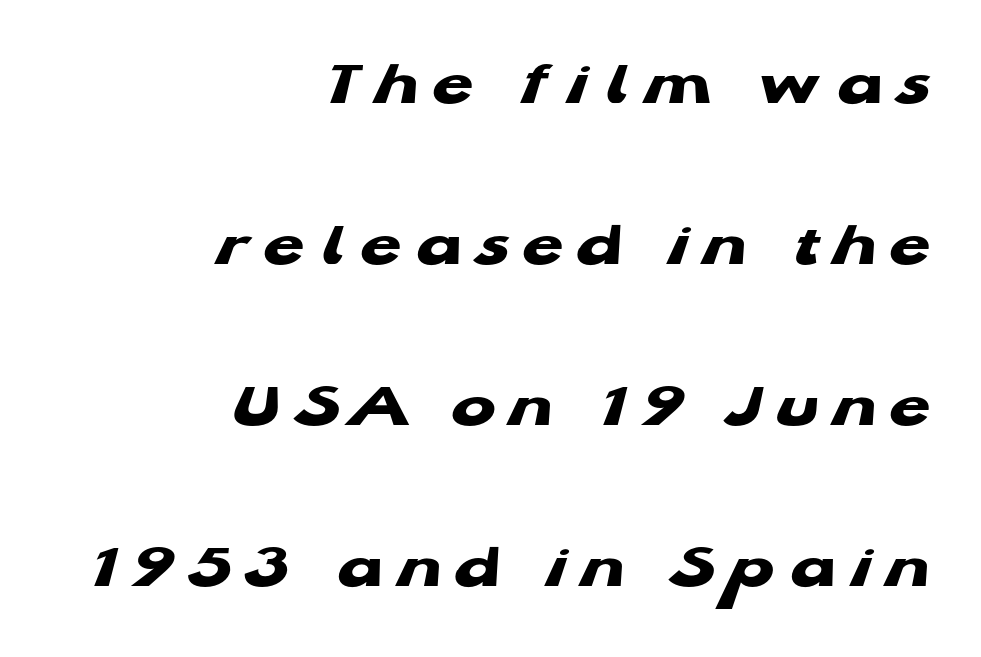
Q: Is the text bold? A: Yes.
Q: Is the typeface a serif or a sans-serif typeface? A: Sans-serif.
Q: Is the text underlined? A: No.
Q: How is the paragraph aligned? A: Right-aligned.
Q: Is the spacing between letters normal or unusually wide? A: Unusually wide.
Q: Is the spacing between lines tight, normal or loose? A: Loose.
Q: Width (condensed, normal, or wide)? A: Wide.
Q: Stroke contrast? A: Low.
Q: x-height? A: Medium.
Q: Monospaced? A: No.
